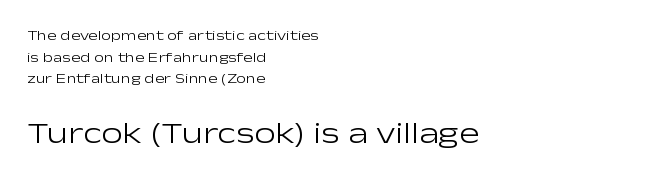
The image shows 30 px light, wide sans-serif type, upright; set left-aligned, normal line spacing (1.55x), normal letter spacing, not underlined; the second (bottom) block is 2.14x larger; low stroke contrast and a medium x-height.
